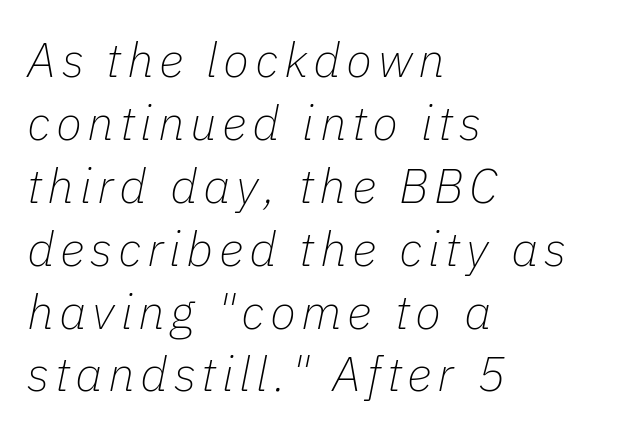
The rendering anchors every line to the left-hand side. Do the characters align in a grid? No, the font is proportional. Quick note: underline off. If you drew a line through each stem, it would be angled. The font is comparable to plain body text, perhaps lighter.
